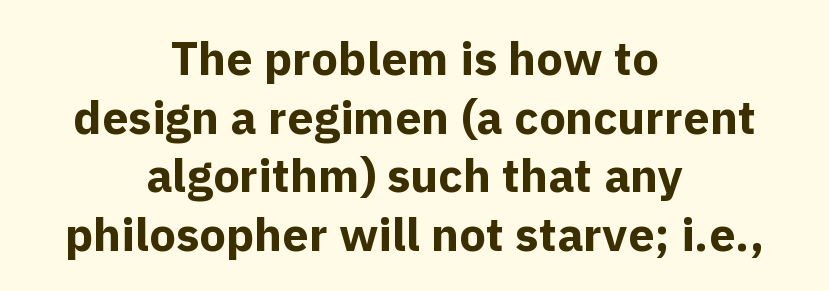
The image shows 47 px bold sans-serif type, upright; set centered, normal line spacing (1.25x), normal letter spacing, not underlined; a medium x-height.
